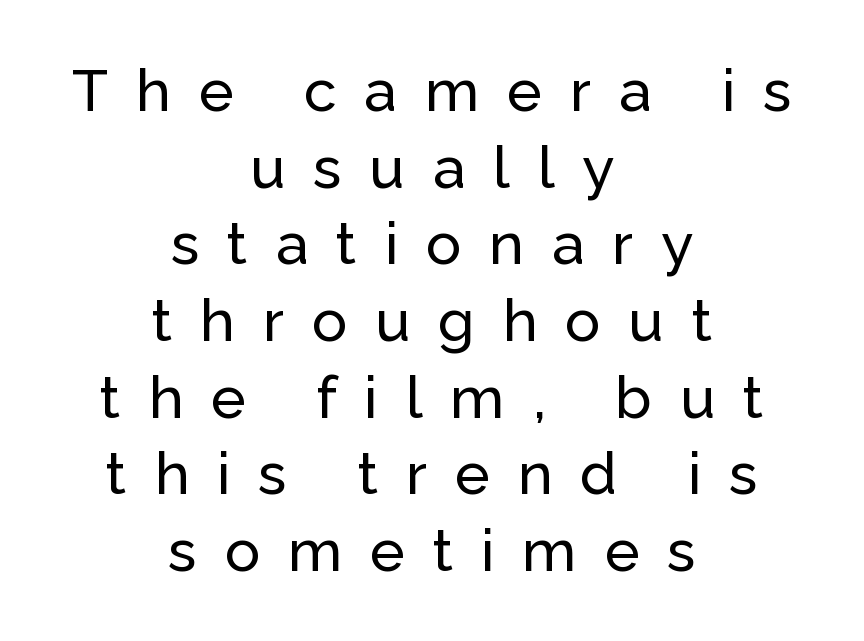
Plain, unruled lines of type. These lines have a slow, spaced-out rhythm from letter to letter. Here the designer chose a conventional face with non-uniform glyph widths. What kind of face is this? One without serifs — a sans. The paragraph has two soft edges and a firm central axis.
